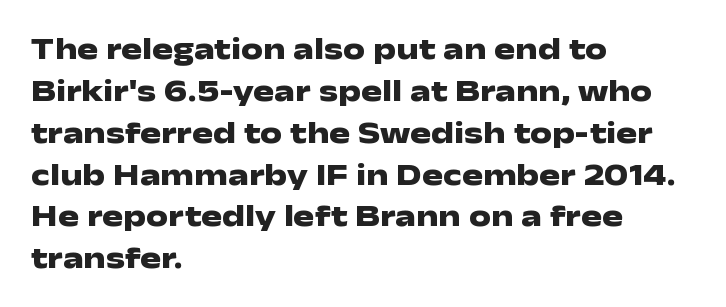
The rendering shows plain stroke endings on the letterforms — a sans-serif design. Unmarked baselines from the first word to the last. Typesetter's note: full bold, strokes at maximum text heaviness. Each new line begins a customary step beneath the previous one. A student would call this left alignment; a typographer would say flush left, rag right. Every character sits straight up, as roman type does.
